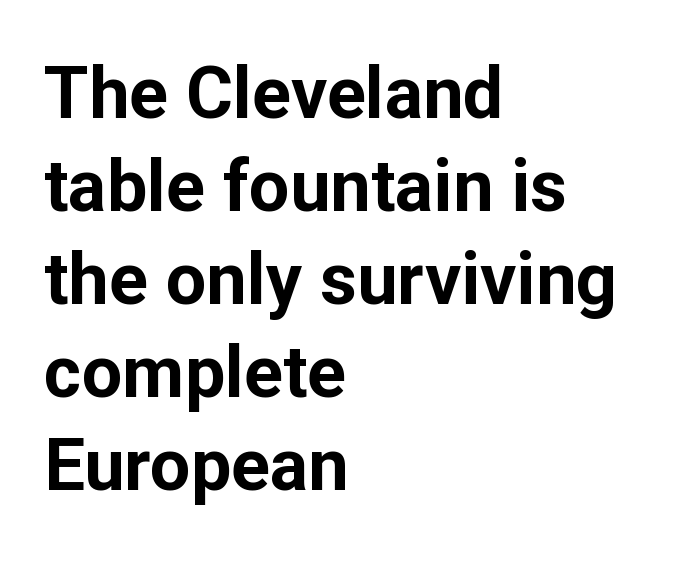
The image shows 72 px bold sans-serif type, upright; set left-aligned, normal line spacing (1.29x), normal letter spacing, not underlined; low stroke contrast and a medium x-height.
